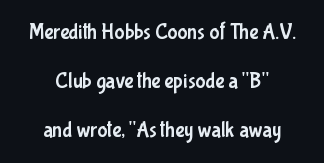
{"italic": "no", "underline": "no", "align": "center", "line_spacing": "loose", "line_spacing_ratio": 2.33, "letter_spacing": "normal", "letter_spacing_em": 0.0, "glyph_px": 21}
